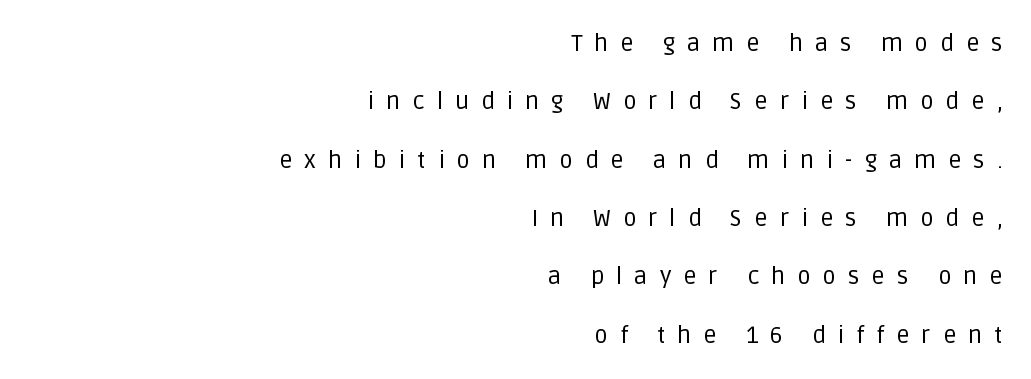
Q: Is the text bold? A: No.
Q: Is the text italic (slanted)? A: No, it is upright.
Q: Is the text underlined? A: No.
Q: How is the paragraph aligned? A: Right-aligned.
Q: Is the spacing between letters normal or unusually wide? A: Unusually wide.
Q: Is the spacing between lines tight, normal or loose? A: Loose.
